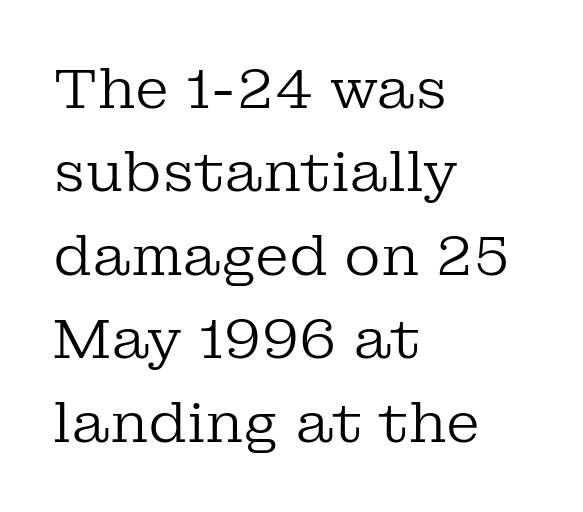
{"serif": "yes", "italic": "no", "bold": "no", "weight": "regular", "width": "normal", "stroke_contrast": "low", "x_height": "medium", "monospaced": "no", "underline": "no", "align": "left", "line_spacing": "normal", "line_spacing_ratio": 1.49, "letter_spacing": "normal", "letter_spacing_em": 0.0, "glyph_px": 56}
